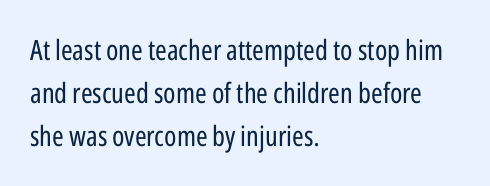
These glyphs show unthickened strokes, regular width or finer. This sample uses an upright cut, with every glyph sitting square on the baseline. Here the designer chose a conventional face with non-uniform glyph widths. Plain, unruled lines of type. The type family on display is of the sans-serif kind.
